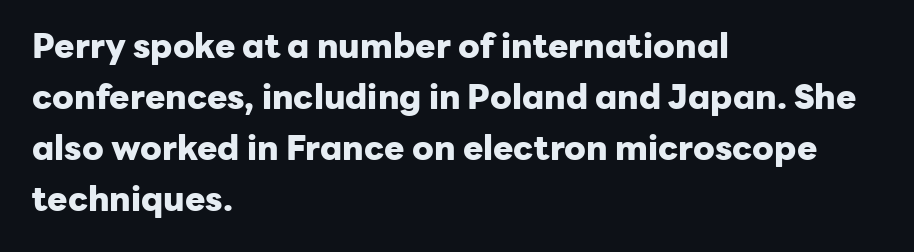
Q: Is the text bold? A: Yes.
Q: Is the text italic (slanted)? A: No, it is upright.
Q: Is the typeface a serif or a sans-serif typeface? A: Sans-serif.
Q: Is the text underlined? A: No.
Q: How is the paragraph aligned? A: Left-aligned.
Q: Is the spacing between letters normal or unusually wide? A: Normal.
Q: Is the spacing between lines tight, normal or loose? A: Normal.
Q: Width (condensed, normal, or wide)? A: Normal.
Q: Stroke contrast? A: Low.
Q: x-height? A: Medium.
Q: Monospaced? A: No.
